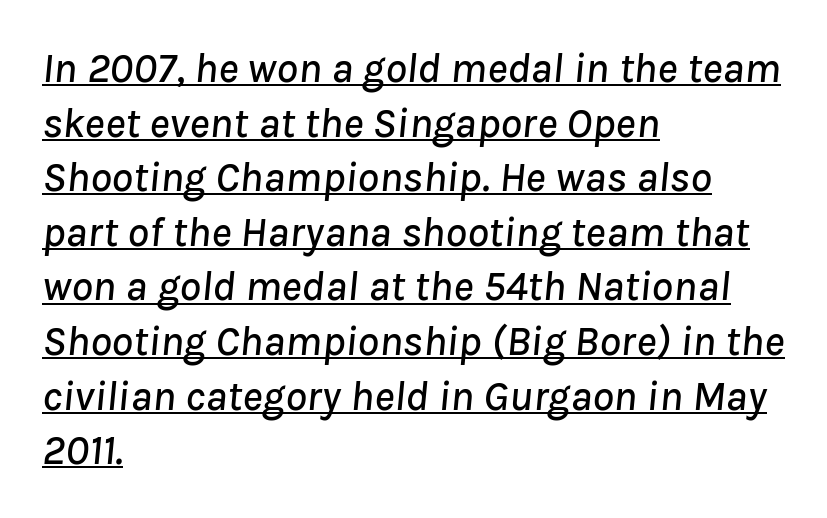
The image shows 43 px text type, italic (leaning right); set left-aligned, normal line spacing (1.27x), normal letter spacing, underlined; low stroke contrast and a medium x-height.
